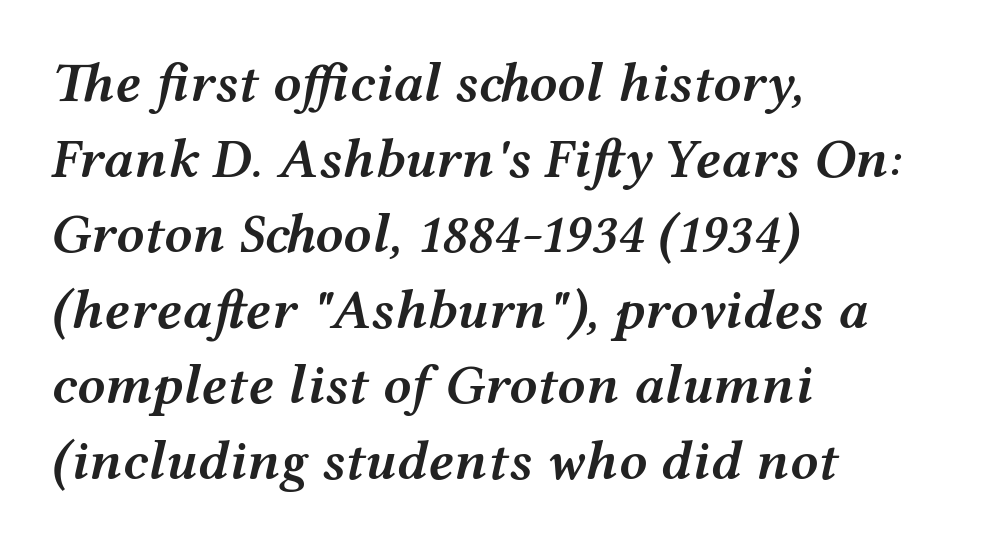
{"italic": "yes", "lean": "right", "slant_degrees": 12, "bold": "semi", "weight": "semibold", "width": "wide", "stroke_contrast": "medium", "x_height": "medium", "monospaced": "no", "underline": "no", "align": "left", "line_spacing": "normal", "line_spacing_ratio": 1.35, "letter_spacing": "normal", "letter_spacing_em": 0.0, "glyph_px": 56}
